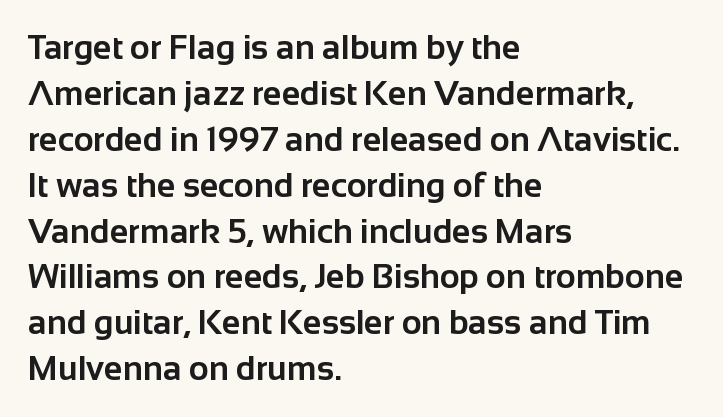
The image shows 34 px bold sans-serif type, upright; set left-aligned, normal line spacing (1.35x), normal letter spacing, not underlined; low stroke contrast and a medium x-height.
